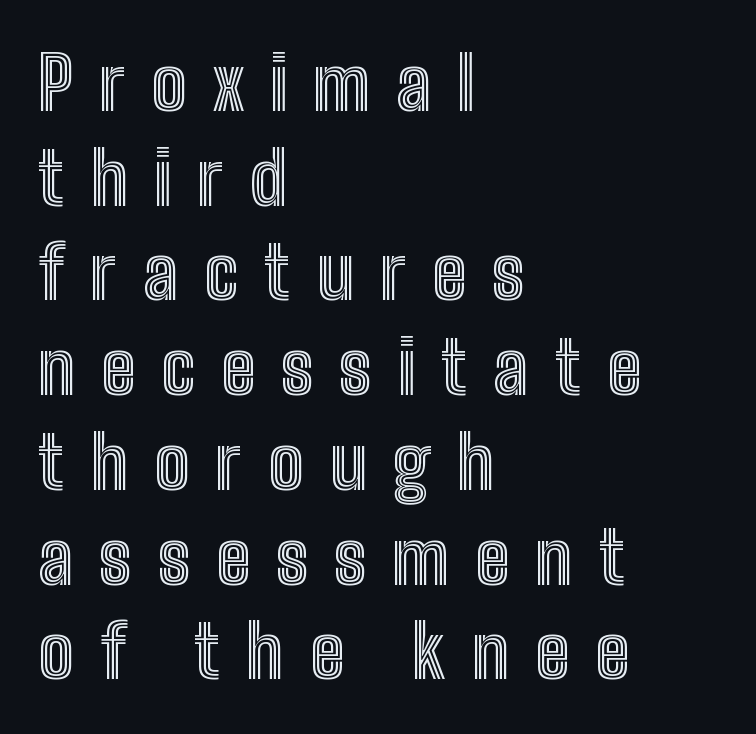
The image shows 74 px condensed type, upright; set left-aligned, normal line spacing (1.28x), unusually wide letter spacing (+0.35 em), not underlined; a medium x-height.
